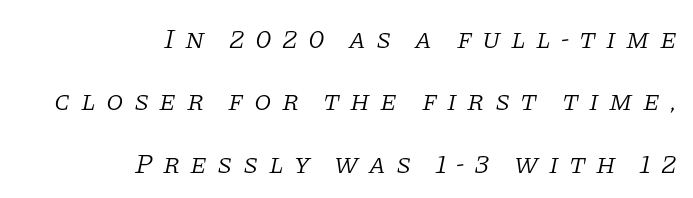
{"serif": "yes", "italic": "yes", "lean": "right", "slant_degrees": 11, "bold": "no", "weight": "light", "width": "normal", "stroke_contrast": "low", "x_height": "large", "monospaced": "no", "underline": "no", "align": "right", "line_spacing": "loose", "line_spacing_ratio": 2.23, "letter_spacing": "wide", "letter_spacing_em": 0.36, "glyph_px": 28}
